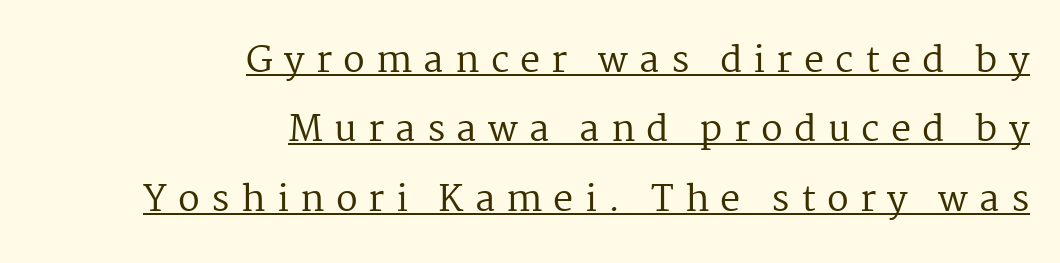
{"serif": "yes", "italic": "no", "bold": "no", "weight": "regular", "width": "normal", "stroke_contrast": "medium", "x_height": "medium", "monospaced": "no", "underline": "yes", "align": "right", "line_spacing": "loose", "line_spacing_ratio": 1.93, "letter_spacing": "wide", "letter_spacing_em": 0.31, "glyph_px": 36}
